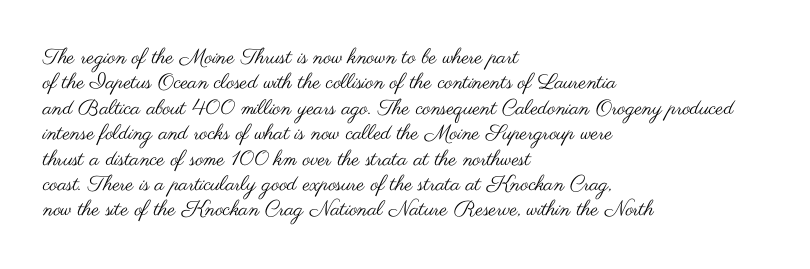
The image shows 21 px text type; set left-aligned, line spacing 1.21x, normal letter spacing, not underlined.
